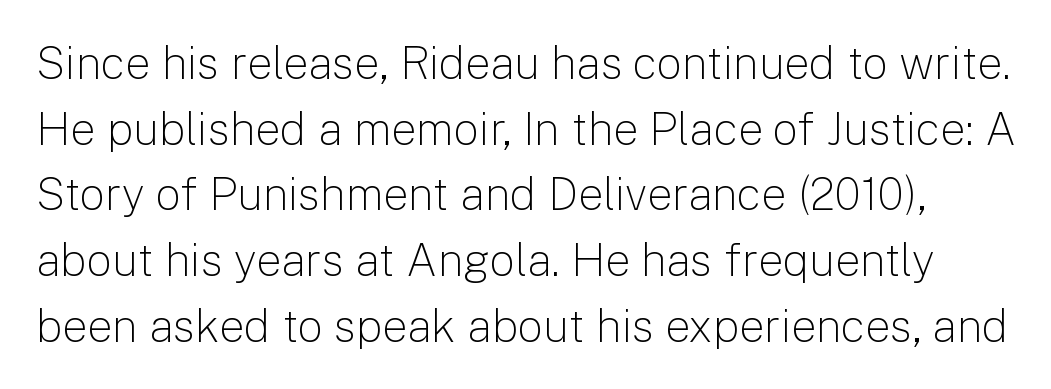
Each new line begins a customary step beneath the previous one. Weight: regular or lighter. Is this a fixed-width face? No — the glyphs have proportional, varying widths. A bare baseline throughout the passage. Type style note: lacks serifs. Is the letter spacing exaggerated? No — it looks like the ordinary default.
